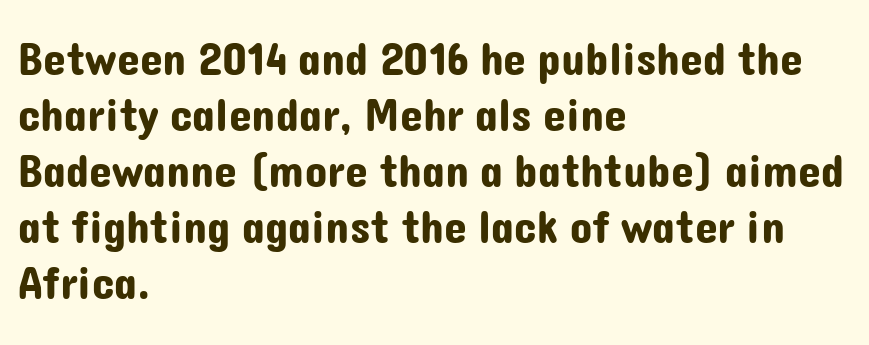
{"serif": "no", "italic": "no", "width": "normal", "stroke_contrast": "low", "x_height": "medium", "monospaced": "no", "underline": "no", "align": "left", "line_spacing_ratio": 1.22, "letter_spacing": "normal", "letter_spacing_em": 0.0, "glyph_px": 46}
